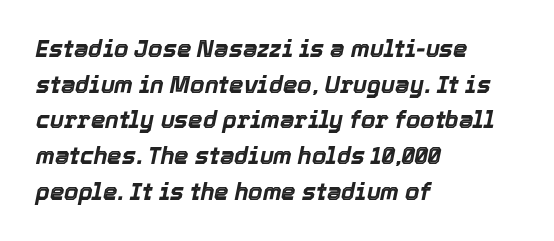
Q: Is the text bold? A: Yes.
Q: Is the text italic (slanted)? A: Yes, it leans right by about 12 degrees.
Q: Is the text underlined? A: No.
Q: How is the paragraph aligned? A: Left-aligned.
Q: Is the spacing between letters normal or unusually wide? A: Normal.
Q: Is the spacing between lines tight, normal or loose? A: Normal.
